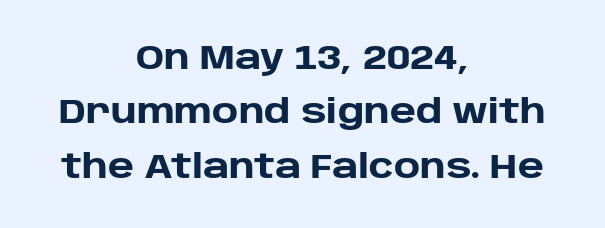
The image shows 33 px heavy sans-serif type, upright; set centered, normal line spacing (1.65x), normal letter spacing, not underlined; low stroke contrast and a large x-height.
